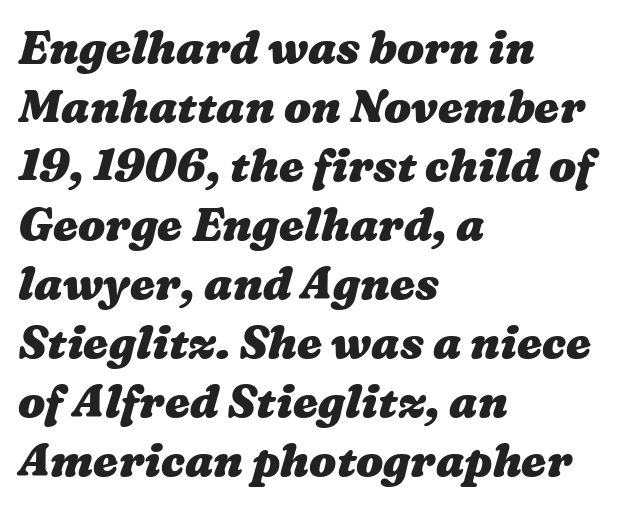
{"bold": "yes", "weight": "heavy", "width": "wide", "stroke_contrast": "medium", "x_height": "medium", "monospaced": "no", "underline": "no", "align": "left", "line_spacing": "normal", "line_spacing_ratio": 1.31, "letter_spacing": "normal", "letter_spacing_em": 0.0, "glyph_px": 45}
